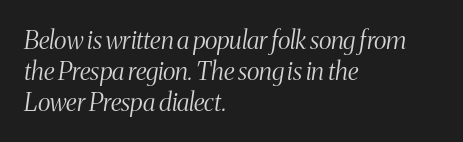
{"italic": "yes", "lean": "right", "slant_degrees": 8, "bold": "no", "underline": "no", "align": "left", "line_spacing_ratio": 1.24, "letter_spacing": "normal", "letter_spacing_em": 0.0, "glyph_px": 25}
